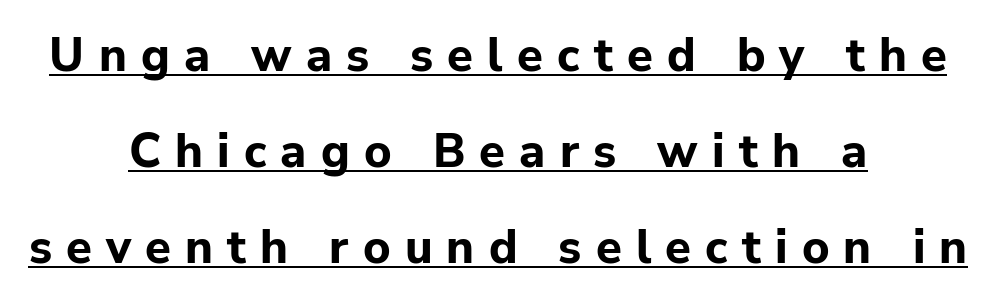
The rendering uses natural spacing where letterforms have individual widths. This is heavy type, rendered in bold. The lines in this sample share a center point and differ in where they start and stop. Tall strokes in this sample are plumb rather than angled. Rows of type keep a wide berth in the vertical direction. Nothing sits at the stroke ends, so this counts as sans-serif.
